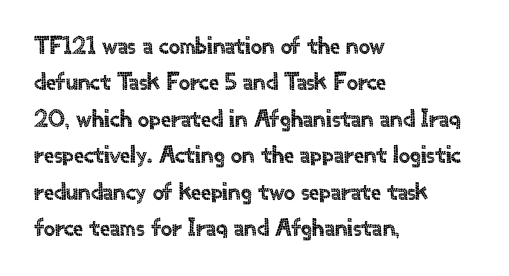
The image shows 25 px text type, upright; set left-aligned, normal line spacing (1.46x), normal letter spacing, not underlined.
